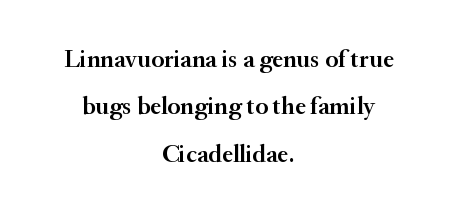
{"italic": "no", "bold": "semi", "underline": "no", "align": "center", "line_spacing": "loose", "line_spacing_ratio": 1.9, "letter_spacing": "normal", "letter_spacing_em": 0.0, "glyph_px": 25}
